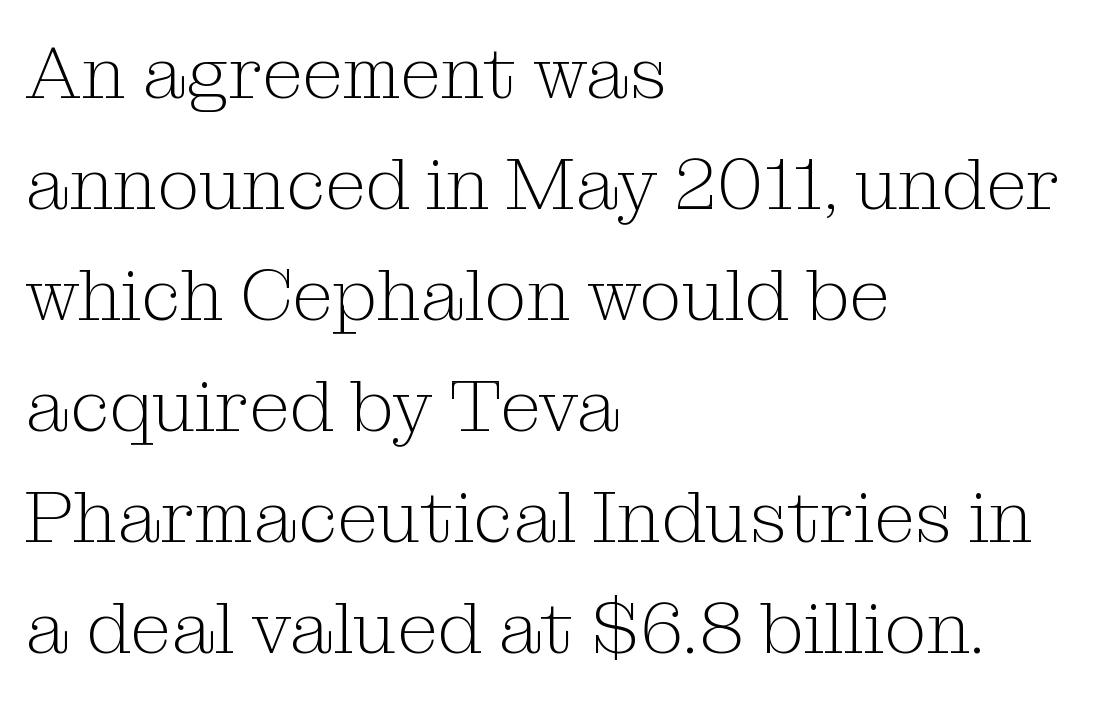
{"serif": "yes", "italic": "no", "bold": "no", "weight": "light", "width": "normal", "stroke_contrast": "medium", "x_height": "medium", "monospaced": "no", "underline": "no", "align": "left", "line_spacing": "normal", "line_spacing_ratio": 1.5, "letter_spacing": "normal", "letter_spacing_em": 0.0, "glyph_px": 74}
